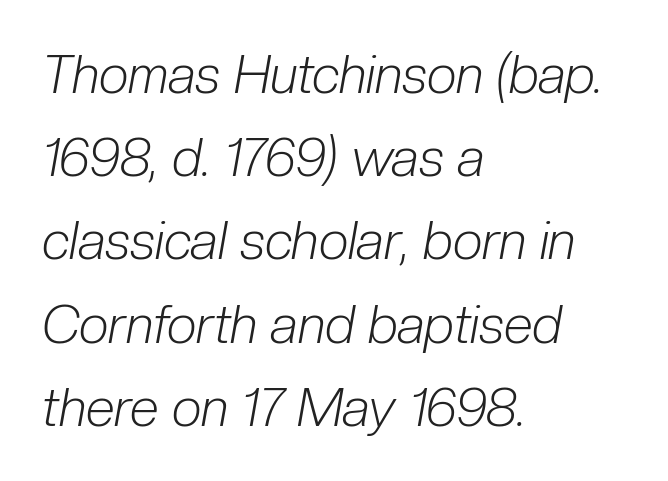
Every character sits at an angle, as italics do. The typesetter chose a ragged-right arrangement here. The passage shown is typed in a proportional face where columns would drift. Quick note: interline space is typical. Nothing unusual about the tracking: characters are spaced as the font intends. The specimen omits any rule beneath the text block's lines.
